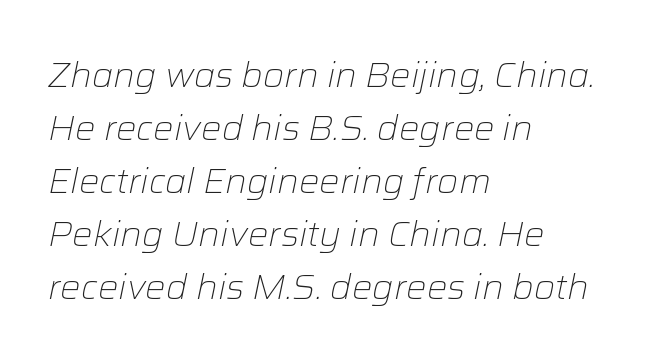
Q: Is the text bold? A: No.
Q: Is the text italic (slanted)? A: Yes, it leans right by about 12 degrees.
Q: Is the text underlined? A: No.
Q: How is the paragraph aligned? A: Left-aligned.
Q: Is the spacing between letters normal or unusually wide? A: Normal.
Q: Is the spacing between lines tight, normal or loose? A: Normal.
Q: Width (condensed, normal, or wide)? A: Normal.
Q: Stroke contrast? A: Low.
Q: x-height? A: Medium.
Q: Monospaced? A: No.
